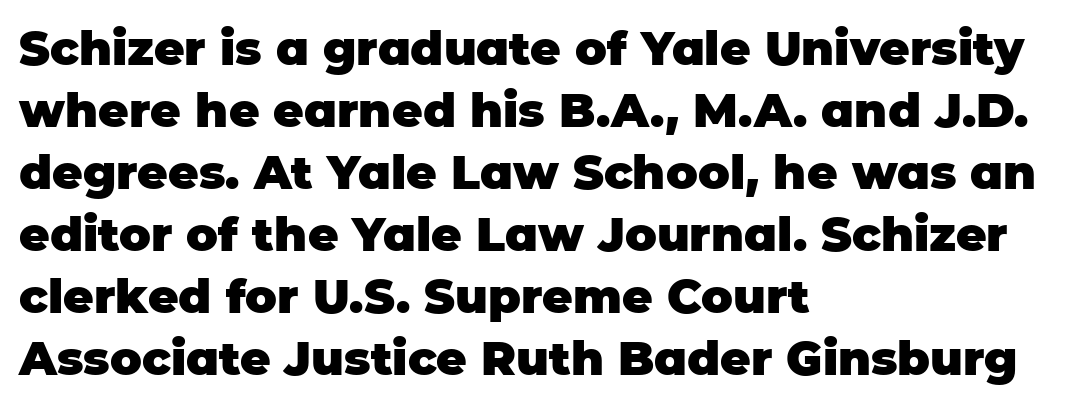
Does the weight exceed regular? Yes, all the way to bold. Grotesque or geometric, the face here clearly has no serifs. Letter spacing: default. The letters advance in unequal steps, a hallmark of proportional type. Successive baselines arrive at the customary interval. No italicization has been applied; the sample stays upright.
